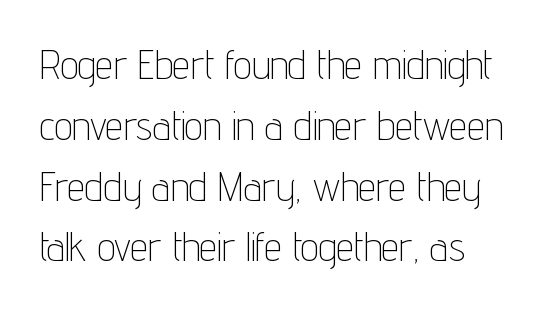
Q: Is the text bold? A: No.
Q: Is the text italic (slanted)? A: No, it is upright.
Q: Is the typeface a serif or a sans-serif typeface? A: Sans-serif.
Q: Is the text underlined? A: No.
Q: Is the spacing between letters normal or unusually wide? A: Normal.
Q: Is the spacing between lines tight, normal or loose? A: Normal.
Q: Width (condensed, normal, or wide)? A: Condensed.
Q: Stroke contrast? A: Low.
Q: x-height? A: Medium.
Q: Monospaced? A: No.
